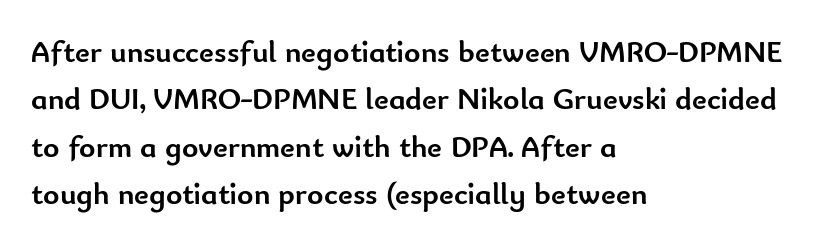
{"serif": "no", "italic": "no", "bold": "yes", "weight": "semibold", "width": "normal", "stroke_contrast": "low", "x_height": "small", "monospaced": "no", "underline": "no", "align": "left", "line_spacing": "normal", "line_spacing_ratio": 1.53, "letter_spacing": "normal", "letter_spacing_em": 0.0, "glyph_px": 31}
